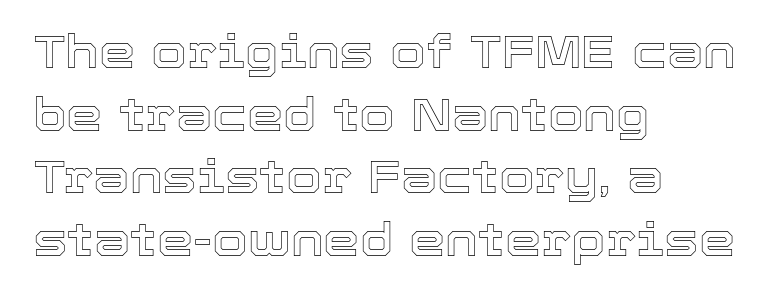
The image shows 46 px text type, upright; set left-aligned, normal line spacing (1.36x), normal letter spacing, not underlined; a medium x-height.
